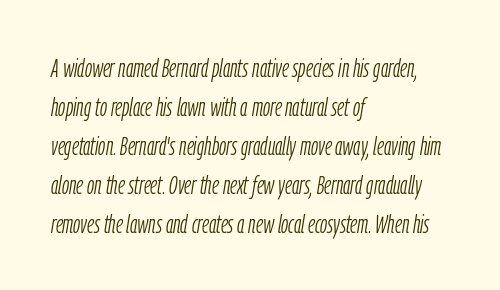
The strip under each line holds only bare page. The rendering uses a moderate line-height, typical for paragraphs. Observe the ordinary spacing: letters are neighbours, not strangers. The cut favours lightness, reaching ordinary text weight at its darkest. The rendering anchors every line to the left-hand side.
